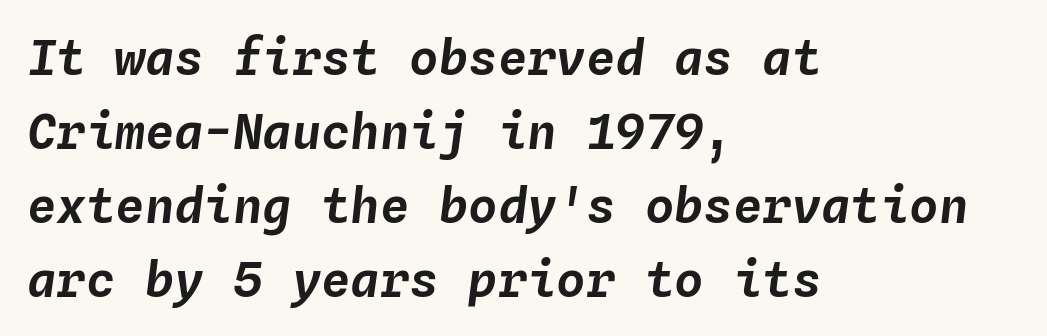
Standard letterfit; no display-style spreading of the glyphs. Monospaced: the letters line up in strict vertical columns. Horizontal alignment here is leftward, the default for most running prose. The baseline area is clear. Designer's note — italics engaged. Quick note: interline space is typical.
